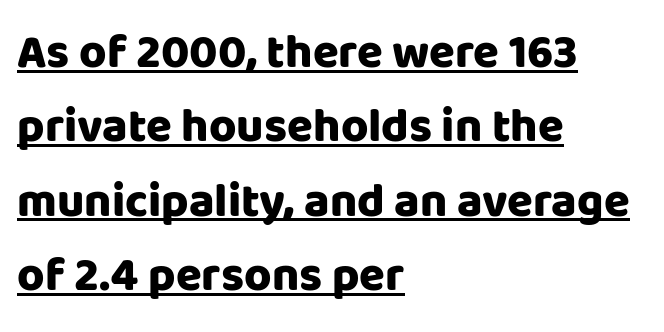
Q: Is the text bold? A: Yes.
Q: Is the text italic (slanted)? A: No, it is upright.
Q: Is the typeface a serif or a sans-serif typeface? A: Sans-serif.
Q: Is the text underlined? A: Yes.
Q: How is the paragraph aligned? A: Left-aligned.
Q: Is the spacing between letters normal or unusually wide? A: Normal.
Q: Is the spacing between lines tight, normal or loose? A: Normal.
Q: Width (condensed, normal, or wide)? A: Normal.
Q: Stroke contrast? A: Low.
Q: x-height? A: Large.
Q: Monospaced? A: No.
